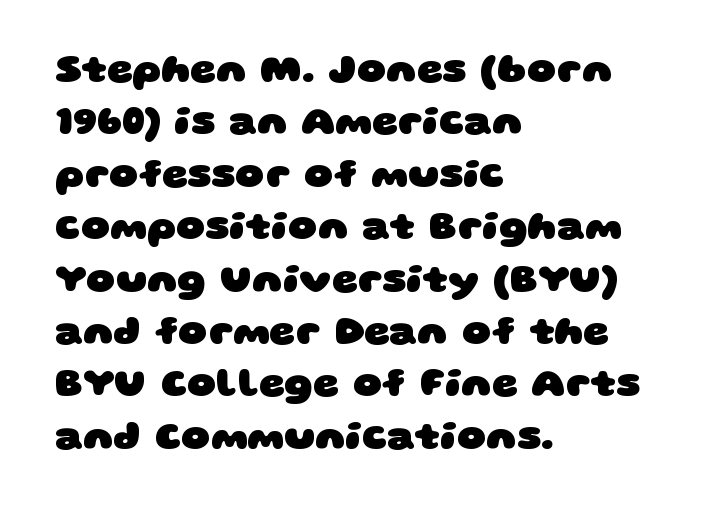
Q: Is the text bold? A: Yes.
Q: Is the typeface a serif or a sans-serif typeface? A: Sans-serif.
Q: Is the text underlined? A: No.
Q: How is the paragraph aligned? A: Left-aligned.
Q: Is the spacing between letters normal or unusually wide? A: Normal.
Q: Is the spacing between lines tight, normal or loose? A: Normal.
Q: Width (condensed, normal, or wide)? A: Wide.
Q: Stroke contrast? A: Low.
Q: x-height? A: Large.
Q: Monospaced? A: No.
